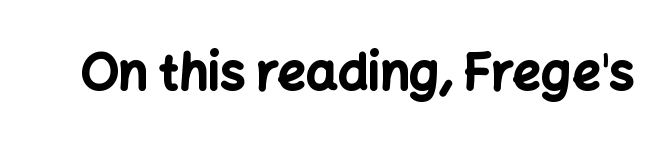
Q: Is the text bold? A: Yes.
Q: Is the text italic (slanted)? A: No, it is upright.
Q: Is the typeface a serif or a sans-serif typeface? A: Sans-serif.
Q: Is the text underlined? A: No.
Q: Is the spacing between letters normal or unusually wide? A: Normal.
Q: Width (condensed, normal, or wide)? A: Normal.
Q: Stroke contrast? A: Low.
Q: x-height? A: Medium.
Q: Monospaced? A: No.
